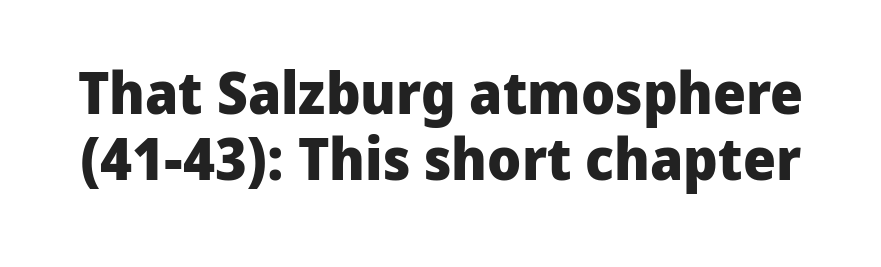
{"serif": "no", "italic": "no", "bold": "yes", "weight": "heavy", "width": "normal", "stroke_contrast": "low", "x_height": "medium", "monospaced": "no", "underline": "no", "line_spacing": "tight", "line_spacing_ratio": 1.13, "letter_spacing": "normal", "letter_spacing_em": 0.0, "glyph_px": 58}
